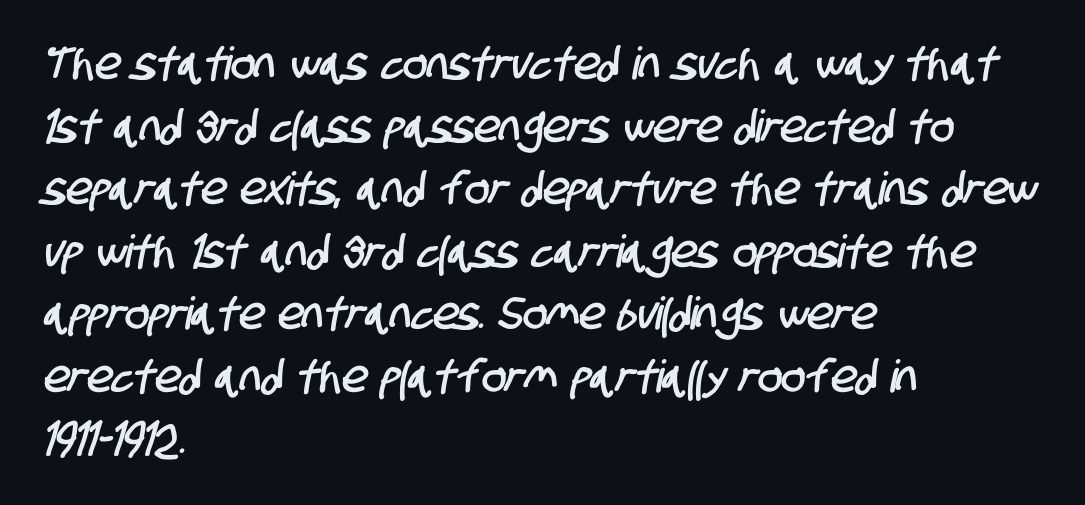
Q: Is the typeface a serif or a sans-serif typeface? A: Sans-serif.
Q: Is the text underlined? A: No.
Q: How is the paragraph aligned? A: Left-aligned.
Q: Is the spacing between letters normal or unusually wide? A: Normal.
Q: Is the spacing between lines tight, normal or loose? A: Normal.
Q: Width (condensed, normal, or wide)? A: Condensed.
Q: Stroke contrast? A: Low.
Q: x-height? A: Large.
Q: Monospaced? A: No.
